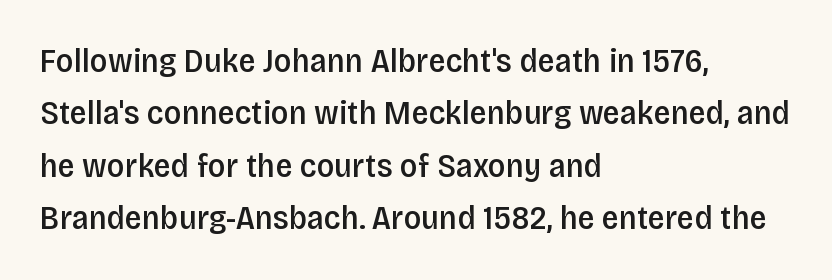
The image shows 34 px semibold, condensed sans-serif type, upright; set left-aligned, normal line spacing (1.54x), normal letter spacing, not underlined; low stroke contrast and a large x-height.
